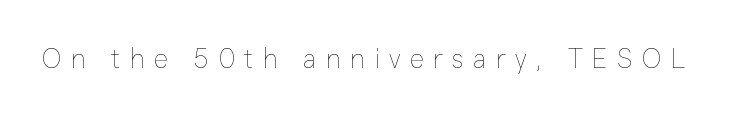
Substantial extra tracking has been applied to these lines. The strokes are not fattened; the text isn't bold. Beneath every word, the page is bare. The specimen reads as upright at a glance.
